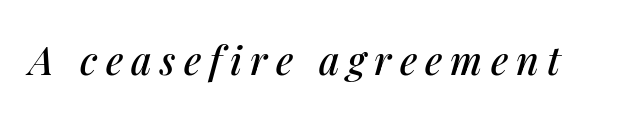
The image shows 39 px text type, italic (leaning right); set unusually wide letter spacing (+0.21 em), not underlined; medium stroke contrast and a medium x-height.
